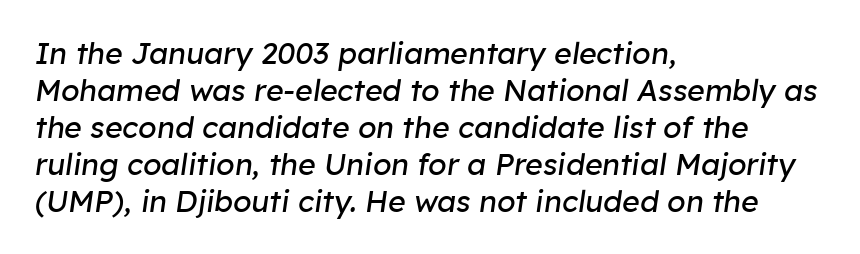
{"italic": "yes", "lean": "right", "slant_degrees": 8, "bold": "no", "weight": "regular", "width": "normal", "stroke_contrast": "low", "x_height": "medium", "monospaced": "no", "underline": "no", "align": "left", "line_spacing_ratio": 1.23, "letter_spacing": "normal", "letter_spacing_em": 0.0, "glyph_px": 30}
